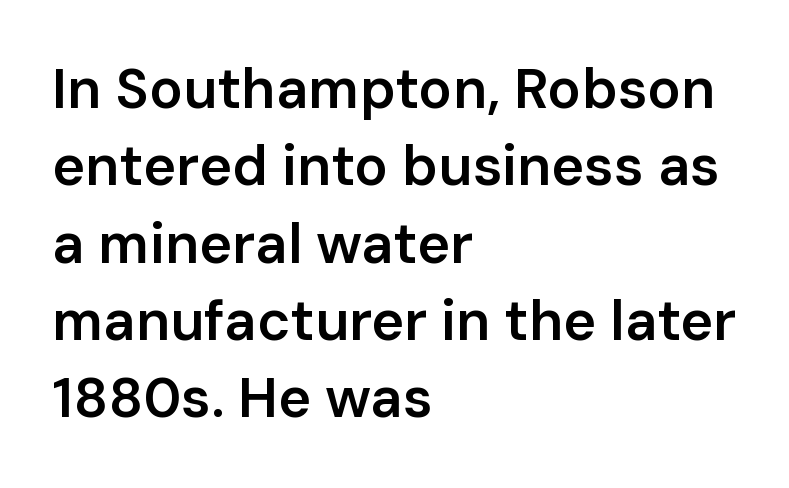
Strokes here are thickened, but only to semibold level. Each letter's strokes conclude bluntly, with no projecting serifs. Is this a fixed-width face? No — the glyphs have proportional, varying widths. The rendering keeps characters at their native spacing. Rule under the text: the space is simply empty. Regarding leading, the lines here are spaced in the standard way.
